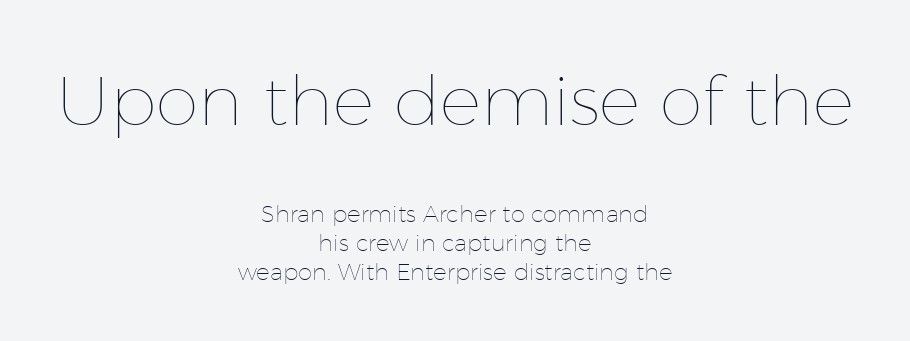
The image shows 69 px thin type, upright; set centered, normal line spacing (1.27x), normal letter spacing, not underlined; the first (top) block is 3.0x larger; low stroke contrast and a medium x-height.
